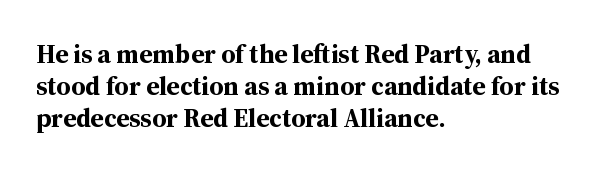
The image shows 26 px bold type, upright; set left-aligned, line spacing 1.23x, normal letter spacing, not underlined.
